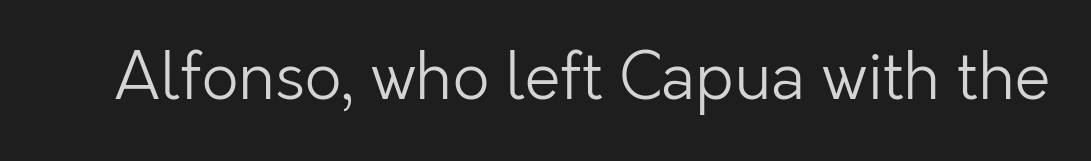
Q: Is the text bold? A: No.
Q: Is the text italic (slanted)? A: No, it is upright.
Q: Is the typeface a serif or a sans-serif typeface? A: Sans-serif.
Q: Is the text underlined? A: No.
Q: Is the spacing between letters normal or unusually wide? A: Normal.
Q: Width (condensed, normal, or wide)? A: Normal.
Q: Stroke contrast? A: Low.
Q: x-height? A: Medium.
Q: Monospaced? A: No.
